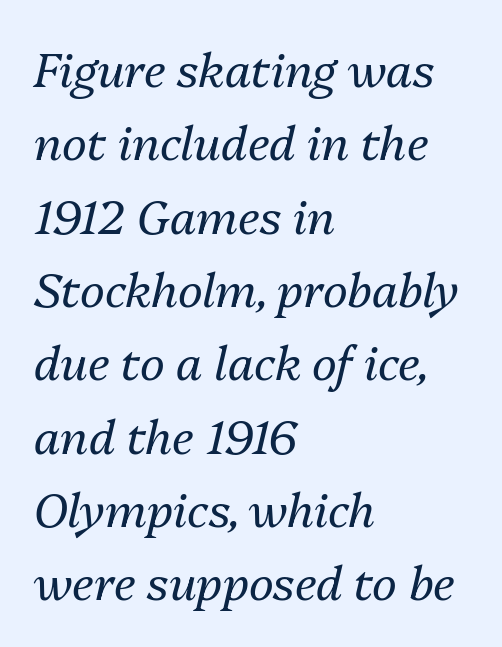
{"italic": "yes", "lean": "right", "slant_degrees": 13, "bold": "no", "weight": "regular", "width": "normal", "stroke_contrast": "medium", "x_height": "medium", "monospaced": "no", "underline": "no", "align": "left", "line_spacing": "normal", "line_spacing_ratio": 1.56, "letter_spacing": "normal", "letter_spacing_em": 0.0, "glyph_px": 47}
